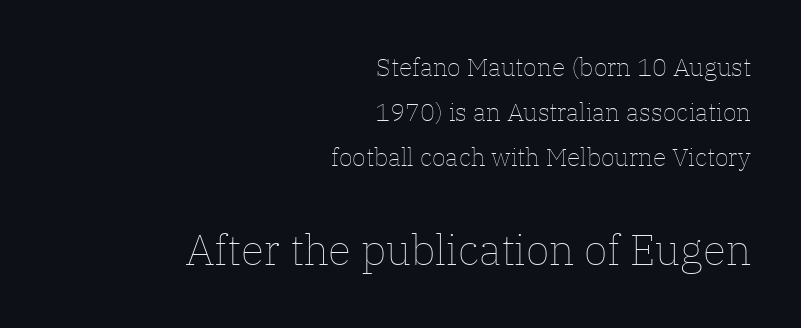
Q: Is the text bold? A: No.
Q: Is the text italic (slanted)? A: No, it is upright.
Q: Is the text underlined? A: No.
Q: How is the paragraph aligned? A: Right-aligned.
Q: Is the spacing between letters normal or unusually wide? A: Normal.
Q: Which block of text is set in a larger size, the first (top) or the second (bottom)? A: The second (bottom) one.
Q: Width (condensed, normal, or wide)? A: Normal.
Q: Stroke contrast? A: Low.
Q: x-height? A: Medium.
Q: Monospaced? A: No.
